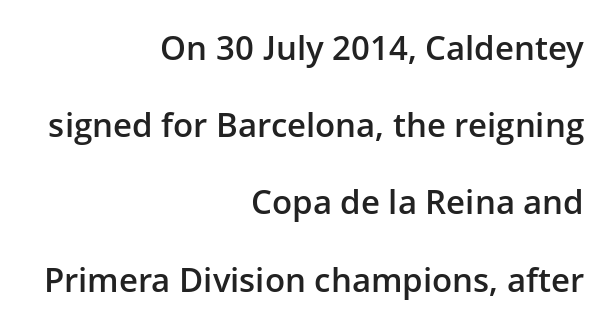
Q: Is the text bold? A: Semi-bold.
Q: Is the text italic (slanted)? A: No, it is upright.
Q: Is the typeface a serif or a sans-serif typeface? A: Sans-serif.
Q: Is the text underlined? A: No.
Q: How is the paragraph aligned? A: Right-aligned.
Q: Is the spacing between letters normal or unusually wide? A: Normal.
Q: Is the spacing between lines tight, normal or loose? A: Loose.
Q: Width (condensed, normal, or wide)? A: Normal.
Q: Stroke contrast? A: Low.
Q: x-height? A: Medium.
Q: Monospaced? A: No.
